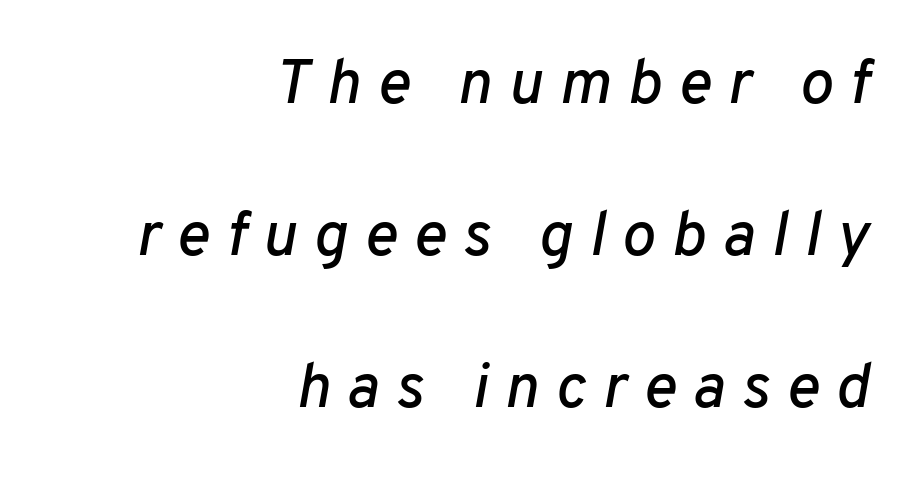
Q: Is the text italic (slanted)? A: Yes, it leans right by about 10 degrees.
Q: Is the text underlined? A: No.
Q: How is the paragraph aligned? A: Right-aligned.
Q: Is the spacing between letters normal or unusually wide? A: Unusually wide.
Q: Is the spacing between lines tight, normal or loose? A: Loose.
Q: Width (condensed, normal, or wide)? A: Normal.
Q: Stroke contrast? A: Low.
Q: x-height? A: Medium.
Q: Monospaced? A: No.
